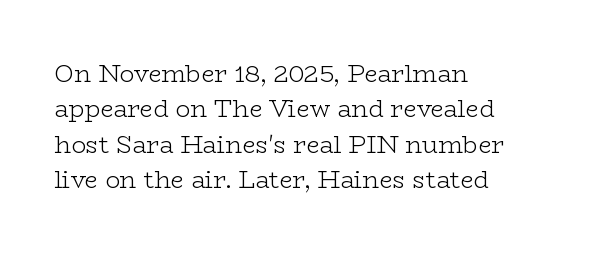
The image shows 24 px text type, upright; set left-aligned, normal line spacing (1.47x), normal letter spacing, not underlined.
